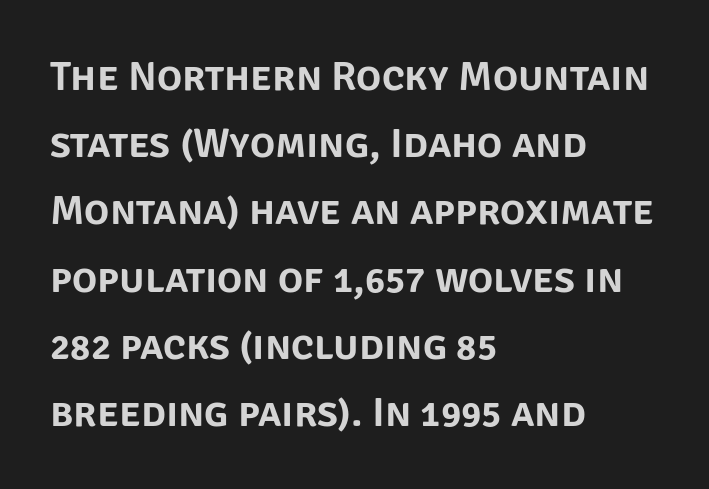
{"serif": "no", "italic": "no", "width": "normal", "stroke_contrast": "low", "x_height": "large", "monospaced": "no", "underline": "no", "align": "left", "line_spacing": "normal", "line_spacing_ratio": 1.6, "letter_spacing": "normal", "letter_spacing_em": 0.0, "glyph_px": 42}
